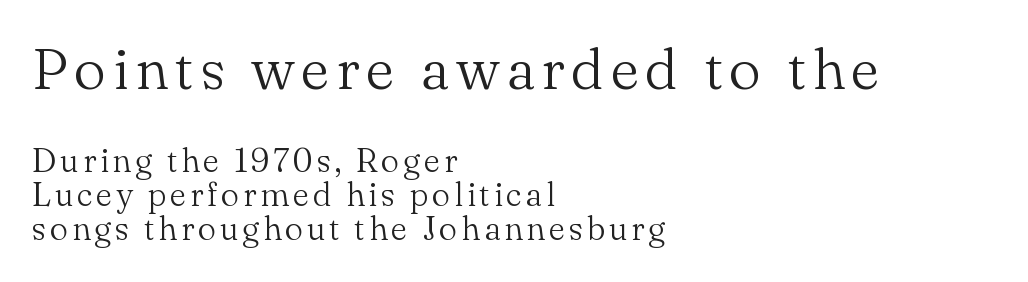
The image shows 58 px light serif type, upright; set left-aligned, tight line spacing (1.04x), not underlined; the first (top) block is 1.76x larger; medium stroke contrast and a small x-height.
